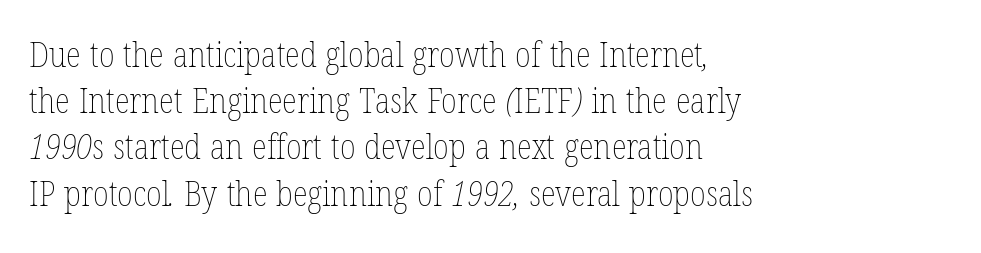
{"bold": "no", "weight": "thin", "width": "condensed", "stroke_contrast": "low", "x_height": "medium", "monospaced": "no", "underline": "no", "align": "left", "line_spacing": "normal", "line_spacing_ratio": 1.32, "letter_spacing": "normal", "letter_spacing_em": 0.0, "glyph_px": 35}
